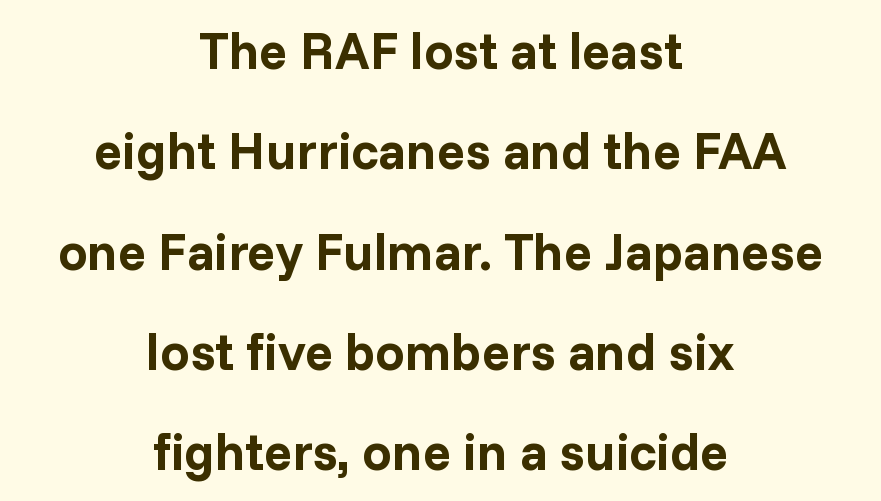
Q: Is the text bold? A: Yes.
Q: Is the text italic (slanted)? A: No, it is upright.
Q: Is the typeface a serif or a sans-serif typeface? A: Sans-serif.
Q: Is the text underlined? A: No.
Q: How is the paragraph aligned? A: Centered.
Q: Is the spacing between letters normal or unusually wide? A: Normal.
Q: Is the spacing between lines tight, normal or loose? A: Loose.
Q: Width (condensed, normal, or wide)? A: Normal.
Q: Stroke contrast? A: Low.
Q: x-height? A: Medium.
Q: Monospaced? A: No.
